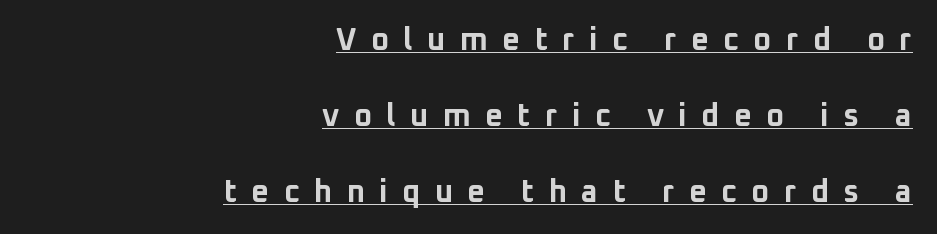
The image shows 31 px bold sans-serif type, upright; set right-aligned, loose line spacing (2.45x), unusually wide letter spacing (+0.46 em), underlined; low stroke contrast and a medium x-height.
